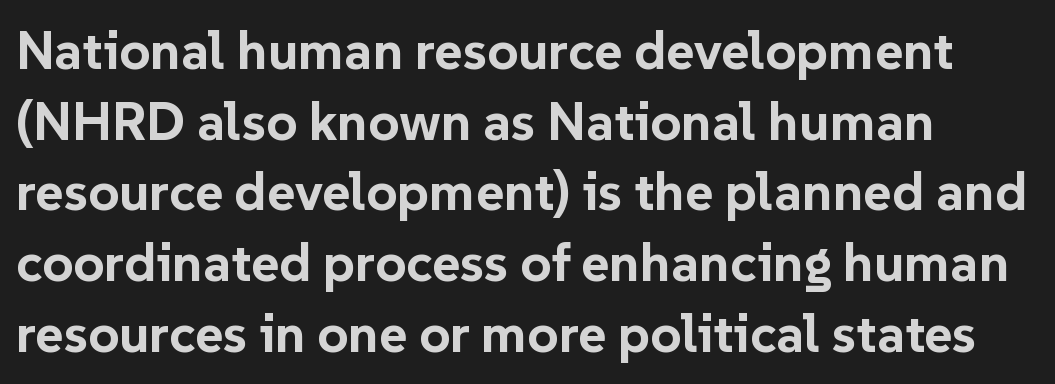
Tall strokes in this sample are plumb rather than angled. Line starts are locked; line ends wander. There is no visible air inserted between adjacent glyphs. Interline gaps are of average width in this sample. You can tell from the bare stems that sans-serif type was used.
